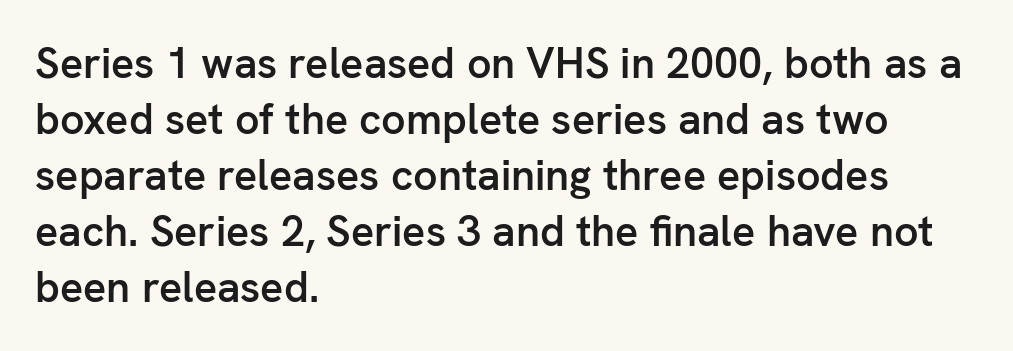
{"serif": "no", "italic": "no", "bold": "semi", "weight": "semibold", "width": "normal", "stroke_contrast": "low", "x_height": "medium", "monospaced": "no", "underline": "no", "align": "left", "line_spacing": "normal", "line_spacing_ratio": 1.3, "letter_spacing": "normal", "letter_spacing_em": 0.0, "glyph_px": 43}
